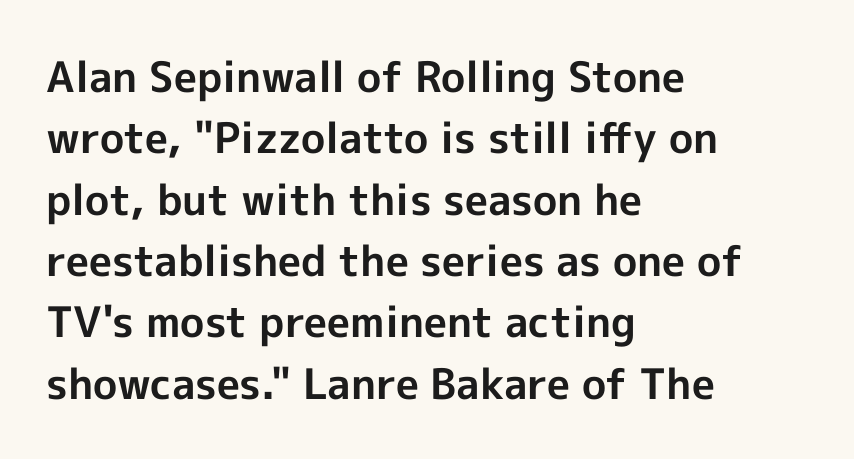
Anything drawn beneath the words? Only blank space. Tracking here is standard; glyphs follow each other at the usual distance. The text was rendered using a sans face with plain stroke endings. Characters remain perfectly vertical along every line. On the weight axis this lands at bold, roughly 700.
